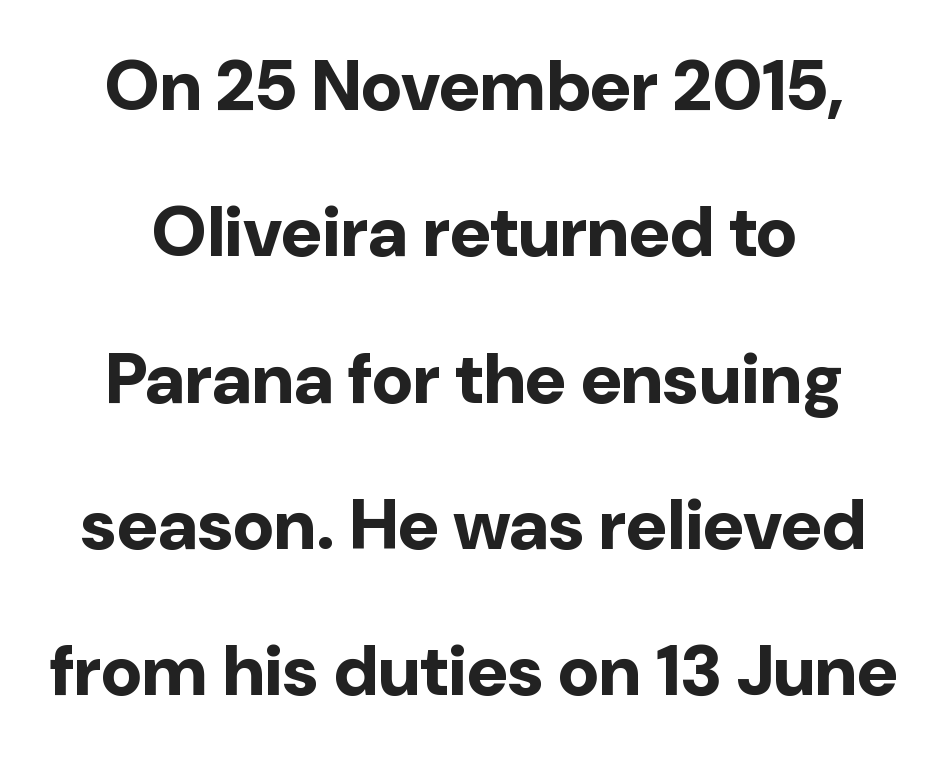
The image shows 71 px bold sans-serif type, upright; set centered, loose line spacing (2.06x), normal letter spacing, not underlined; low stroke contrast and a medium x-height.
